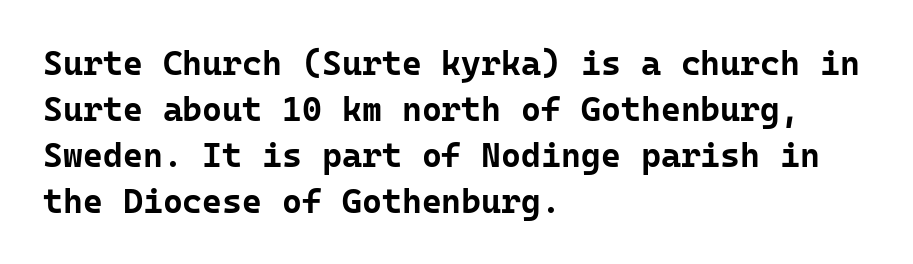
The image shows 34 px bold sans-serif type, upright, monospaced; set left-aligned, normal line spacing (1.35x), normal letter spacing, not underlined; low stroke contrast and a medium x-height.
